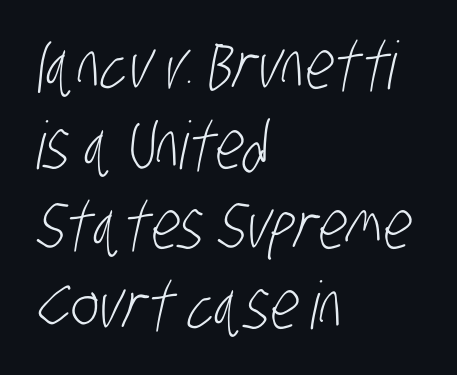
The image shows 66 px light, condensed sans-serif type; set left-aligned, line spacing 1.21x, normal letter spacing, not underlined; low stroke contrast and a large x-height.
